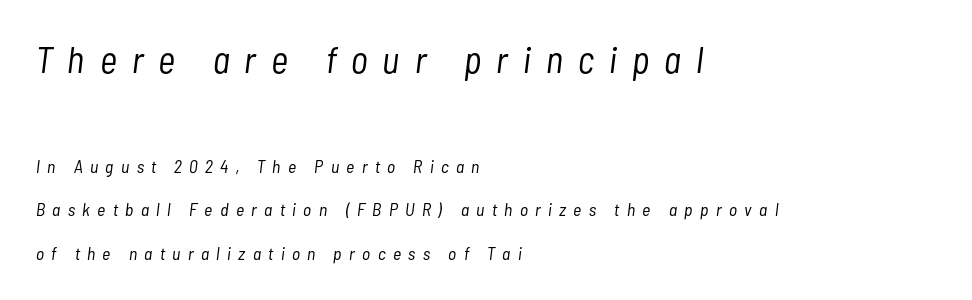
Q: Is the text bold? A: No.
Q: Is the text italic (slanted)? A: Yes, it leans right by about 7 degrees.
Q: Is the text underlined? A: No.
Q: How is the paragraph aligned? A: Left-aligned.
Q: Is the spacing between letters normal or unusually wide? A: Unusually wide.
Q: Is the spacing between lines tight, normal or loose? A: Loose.
Q: Which block of text is set in a larger size, the first (top) or the second (bottom)? A: The first (top) one.
Q: Width (condensed, normal, or wide)? A: Condensed.
Q: Stroke contrast? A: Low.
Q: x-height? A: Medium.
Q: Monospaced? A: No.
